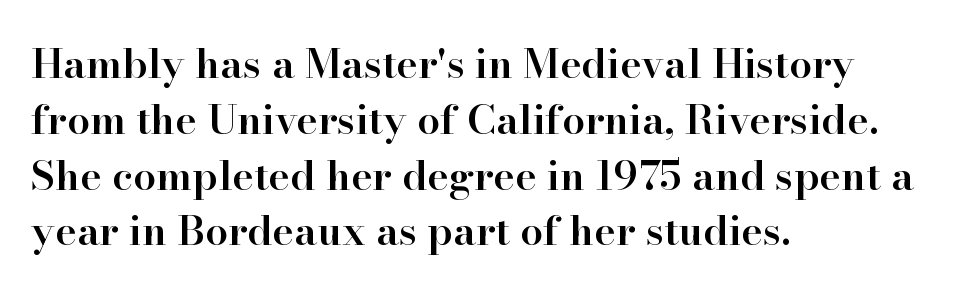
{"serif": "yes", "italic": "no", "bold": "semi", "weight": "semibold", "width": "normal", "stroke_contrast": "high", "x_height": "small", "monospaced": "no", "underline": "no", "align": "left", "line_spacing": "normal", "line_spacing_ratio": 1.36, "letter_spacing": "normal", "letter_spacing_em": 0.0, "glyph_px": 41}
